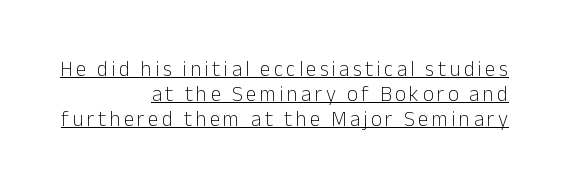
{"italic": "no", "bold": "no", "underline": "yes", "align": "right", "line_spacing_ratio": 1.2, "glyph_px": 21}
